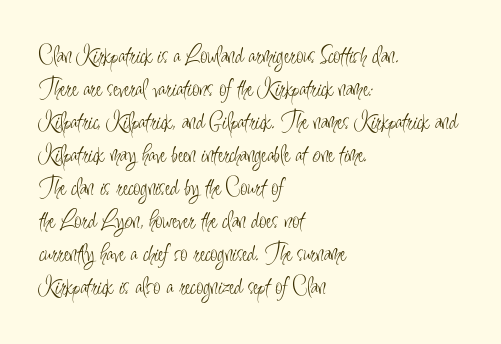
These lines sit exactly where default settings would place them. Students, note that the glyphs here touch the page at normal intervals. The passage shown is not bold in any degree. In CSS terms this would be text-align: left. Underlining? Definitely not there.
